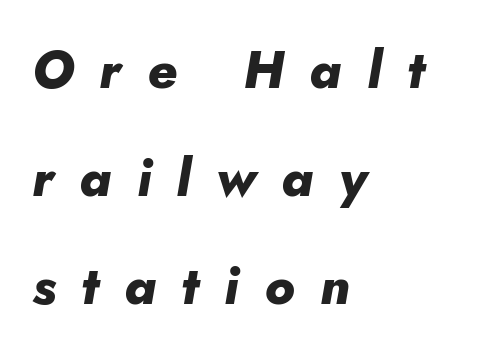
{"italic": "yes", "lean": "right", "slant_degrees": 10, "bold": "yes", "weight": "heavy", "width": "normal", "stroke_contrast": "low", "x_height": "small", "monospaced": "no", "underline": "no", "align": "left", "line_spacing": "loose", "line_spacing_ratio": 2.08, "letter_spacing": "wide", "letter_spacing_em": 0.49, "glyph_px": 52}
